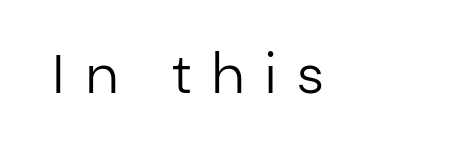
Characters follow at a spacing far wider than the type designer built in. The space directly below the letters is spotless. Do the characters align in a grid? No, the font is proportional. Is the type heavy? It reads as light-to-regular instead.
